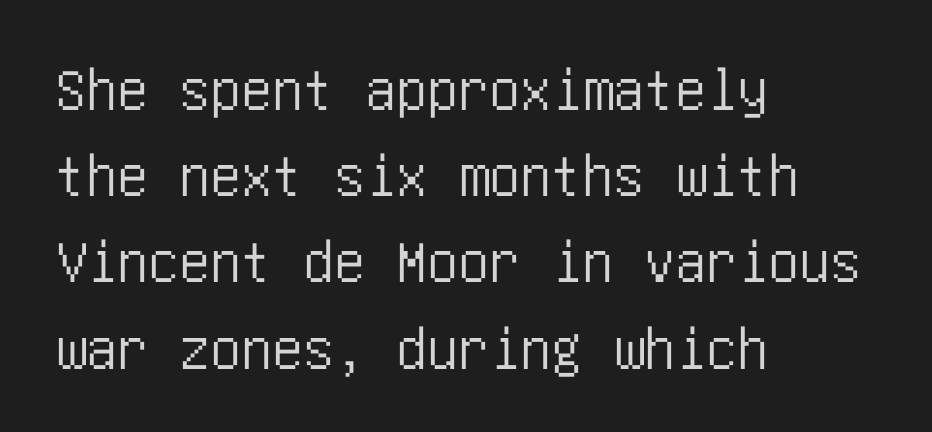
{"serif": "no", "italic": "no", "width": "condensed", "stroke_contrast": "low", "x_height": "large", "underline": "no", "align": "left", "line_spacing": "normal", "line_spacing_ratio": 1.39, "letter_spacing": "normal", "letter_spacing_em": 0.0, "glyph_px": 62}
